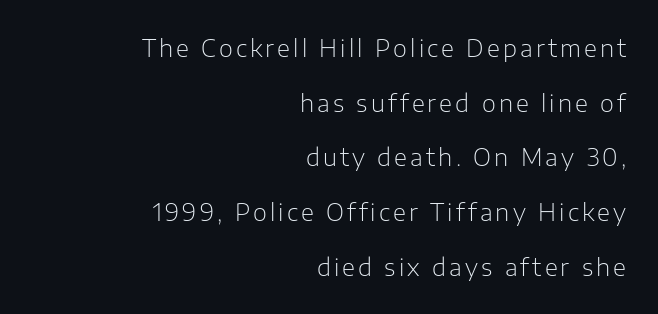
Q: Is the text bold? A: No.
Q: Is the text italic (slanted)? A: No, it is upright.
Q: Is the text underlined? A: No.
Q: How is the paragraph aligned? A: Right-aligned.
Q: Is the spacing between lines tight, normal or loose? A: Loose.
